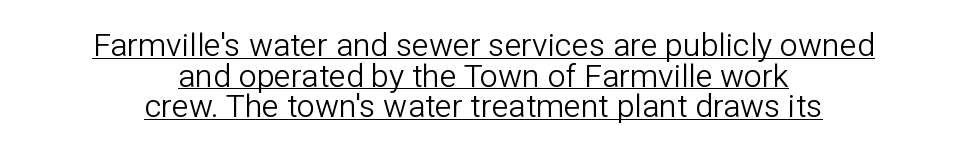
The image shows 32 px light sans-serif type, upright; set centered, tight line spacing (0.96x), normal letter spacing, underlined; low stroke contrast and a medium x-height.
